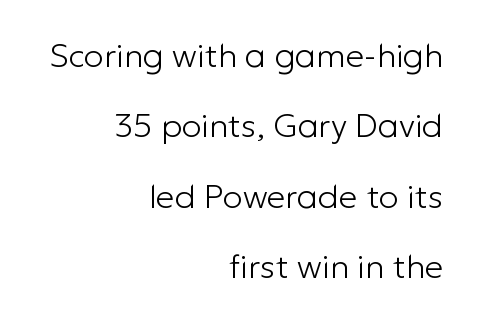
{"serif": "no", "italic": "no", "bold": "no", "weight": "light", "width": "normal", "stroke_contrast": "low", "x_height": "medium", "monospaced": "no", "underline": "no", "align": "right", "line_spacing": "loose", "line_spacing_ratio": 2.13, "letter_spacing": "normal", "letter_spacing_em": 0.0, "glyph_px": 33}
